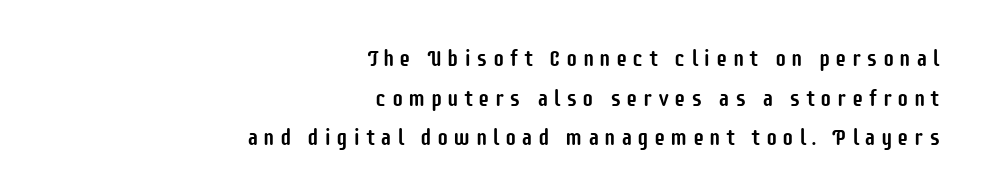
Which margin do the lines hug? The right one — the left edge is uneven. Substantial extra tracking has been applied to these lines. Characters remain perfectly vertical along every line. Honestly, there is no underline to notice here at all.
